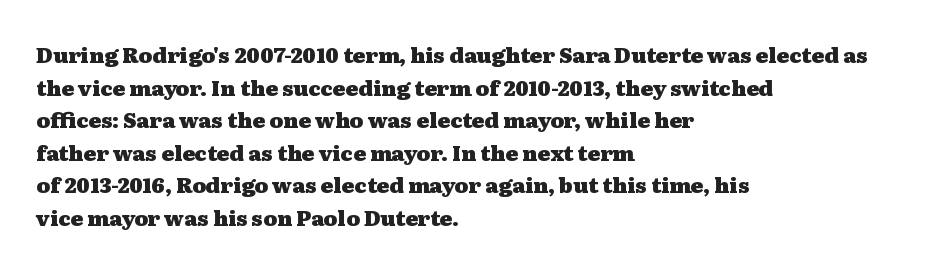
Q: Is the text bold? A: Yes.
Q: Is the text italic (slanted)? A: No, it is upright.
Q: Is the text underlined? A: No.
Q: How is the paragraph aligned? A: Left-aligned.
Q: Is the spacing between letters normal or unusually wide? A: Normal.
Q: Is the spacing between lines tight, normal or loose? A: Normal.
